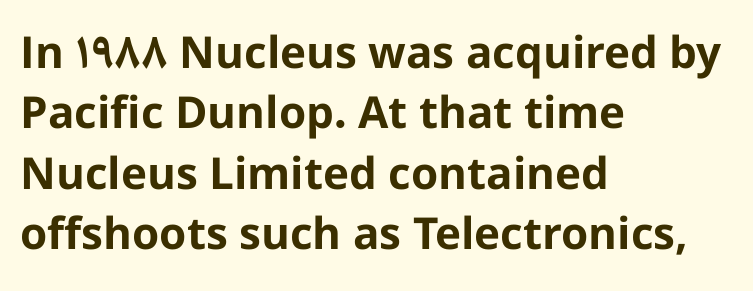
The image shows 44 px bold sans-serif type, upright; set left-aligned, normal line spacing (1.37x), normal letter spacing, not underlined; low stroke contrast and a medium x-height.
